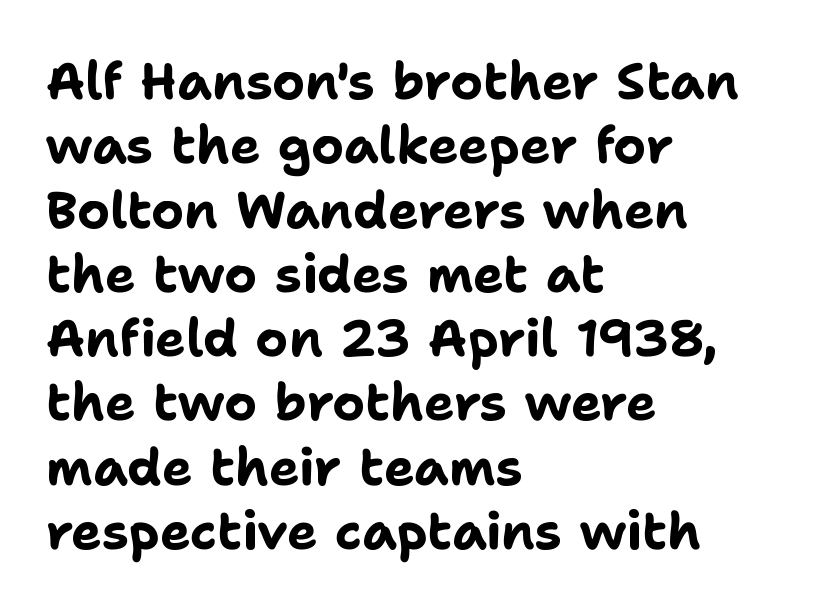
Q: Is the text bold? A: Yes.
Q: Is the text italic (slanted)? A: No, it is upright.
Q: Is the typeface a serif or a sans-serif typeface? A: Sans-serif.
Q: Is the text underlined? A: No.
Q: How is the paragraph aligned? A: Left-aligned.
Q: Is the spacing between letters normal or unusually wide? A: Normal.
Q: Is the spacing between lines tight, normal or loose? A: Normal.
Q: Width (condensed, normal, or wide)? A: Normal.
Q: Stroke contrast? A: Low.
Q: x-height? A: Medium.
Q: Monospaced? A: No.
